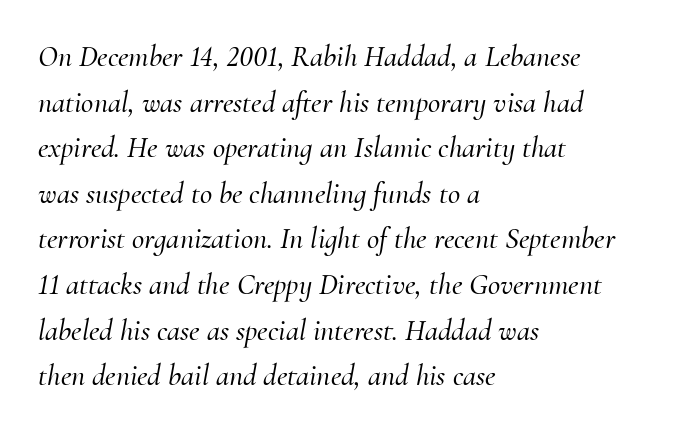
Horizontal bands of white between lines are of average thickness. Descender tails drop into unmarked territory. The rendering uses natural spacing where letterforms have individual widths. Each letter's strokes conclude with small projecting serifs. Style check: oblique. Which margin do the lines hug? The left one — the right edge is uneven.
